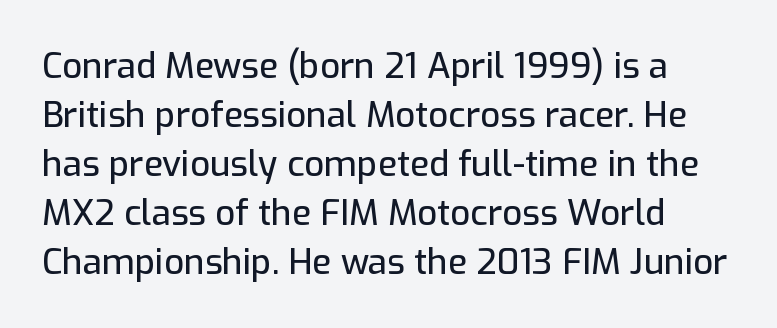
Nope, not italic — everything's standing straight. In terms of leading, this rendering sits right in the middle. Lines of text with bare space underneath. Each letter's strokes conclude bluntly, with no projecting serifs. Casual observation: everything's shoved over to the left. Character widths vary here, with narrow letters taking less room than wide ones.
